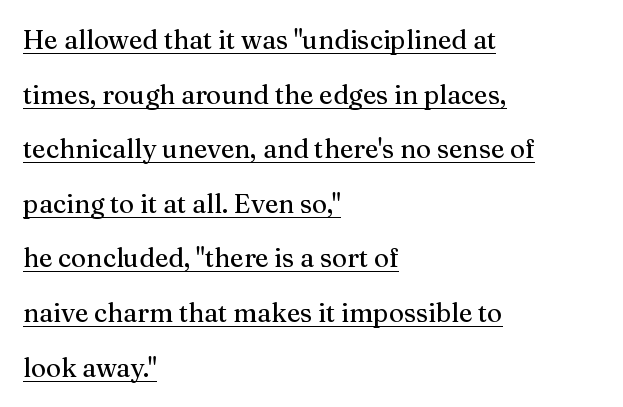
Notice how the passage keeps a crisp vertical edge on the left only. Posture: vertical. Quick note: underline on. No extra tracking has been applied to these lines. Does the leading feel generous? Absolutely, it's lavish.
